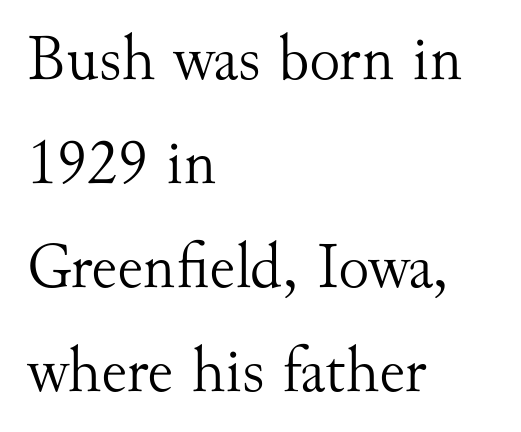
The image shows 65 px light serif type, upright; set left-aligned, normal line spacing (1.6x), normal letter spacing, not underlined; medium stroke contrast and a small x-height.
